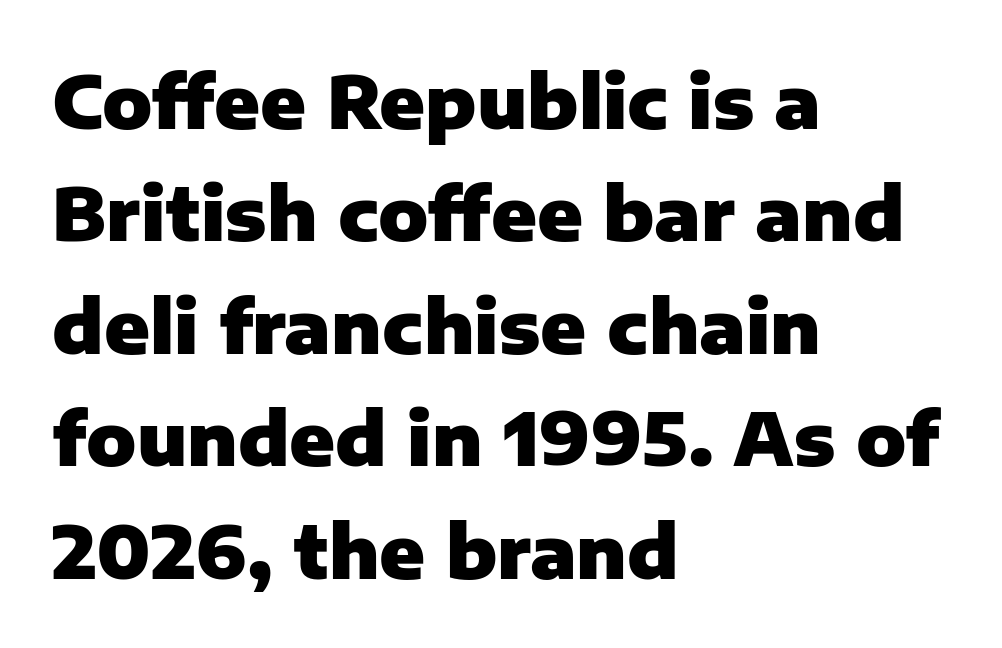
{"serif": "no", "italic": "no", "bold": "yes", "weight": "heavy", "width": "normal", "stroke_contrast": "low", "x_height": "medium", "monospaced": "no", "underline": "no", "align": "left", "line_spacing": "normal", "line_spacing_ratio": 1.52, "letter_spacing": "normal", "letter_spacing_em": 0.0, "glyph_px": 74}
